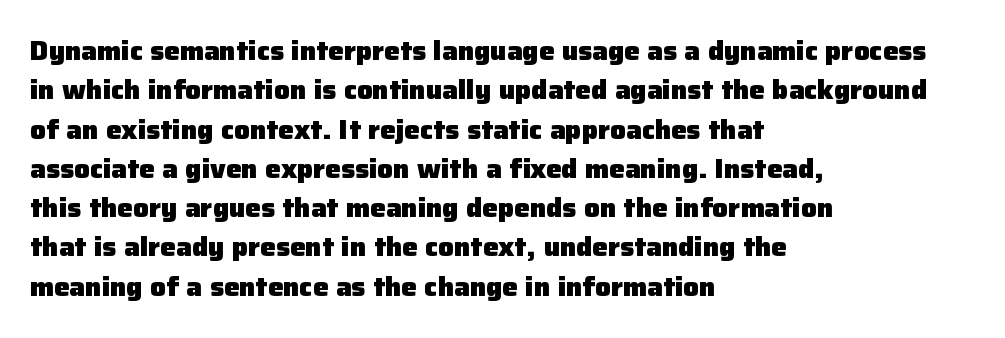
{"italic": "no", "bold": "yes", "underline": "no", "align": "left", "line_spacing": "normal", "line_spacing_ratio": 1.51, "letter_spacing": "normal", "letter_spacing_em": 0.0, "glyph_px": 26}
